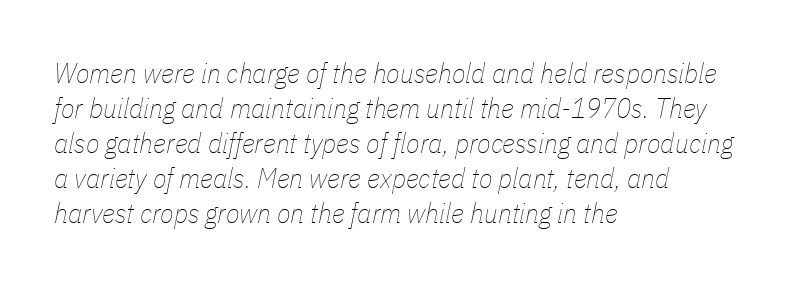
Q: Is the text bold? A: No.
Q: Is the text italic (slanted)? A: Yes, it leans right by about 11 degrees.
Q: Is the text underlined? A: No.
Q: How is the paragraph aligned? A: Left-aligned.
Q: Is the spacing between letters normal or unusually wide? A: Normal.
Q: Is the spacing between lines tight, normal or loose? A: Normal.
Q: Width (condensed, normal, or wide)? A: Condensed.
Q: Stroke contrast? A: Low.
Q: x-height? A: Medium.
Q: Monospaced? A: No.
